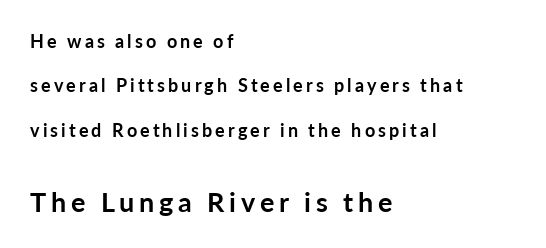
{"italic": "no", "bold": "yes", "underline": "no", "align": "left", "line_spacing": "loose", "line_spacing_ratio": 2.47, "larger_block": "second", "size_ratio": 1.5, "glyph_px": 27}
